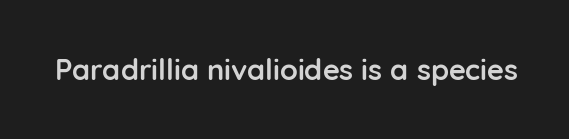
The image shows 29 px semibold sans-serif type, upright; set normal letter spacing, not underlined; low stroke contrast and a medium x-height.
